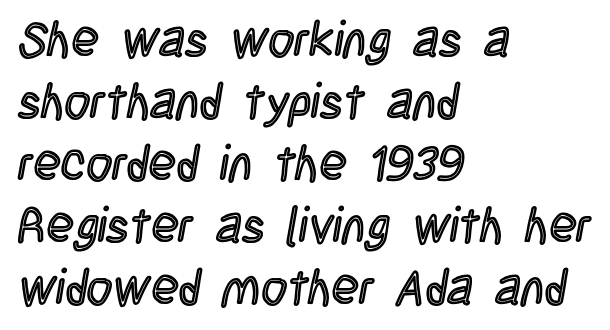
{"width": "condensed", "x_height": "large", "monospaced": "no", "underline": "no", "align": "left", "line_spacing_ratio": 1.24, "letter_spacing": "normal", "letter_spacing_em": 0.0, "glyph_px": 50}
